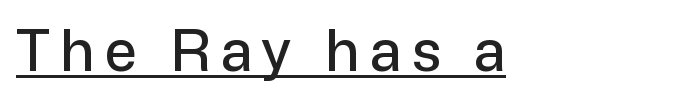
{"serif": "no", "italic": "no", "width": "normal", "stroke_contrast": "low", "x_height": "medium", "monospaced": "no", "underline": "yes", "glyph_px": 57}
